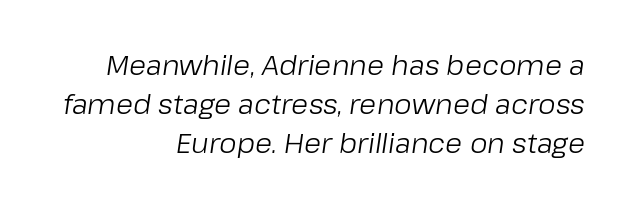
Stroke thickness stays within the range of a standard reading face or lighter. Descenders are the only things crossing below the line. These lines were composed using italics. The letters advance in unequal steps, a hallmark of proportional type. The space between consecutive lines is moderate. Reading down the block, your eye finds every line finishing at a fixed right position.
